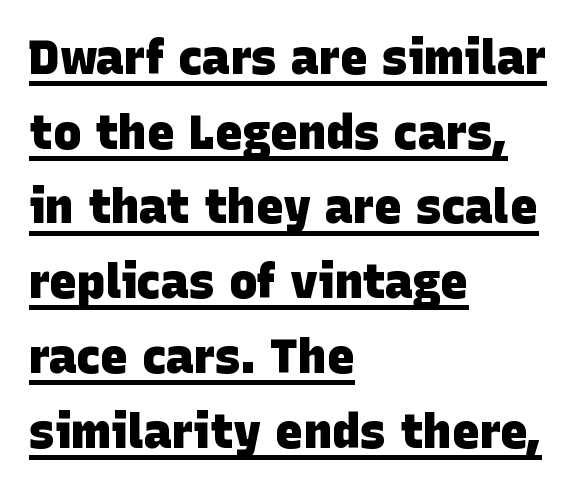
{"serif": "no", "bold": "yes", "weight": "heavy", "width": "normal", "stroke_contrast": "low", "x_height": "large", "monospaced": "no", "underline": "yes", "align": "left", "line_spacing": "normal", "line_spacing_ratio": 1.59, "letter_spacing": "normal", "letter_spacing_em": 0.0, "glyph_px": 47}
